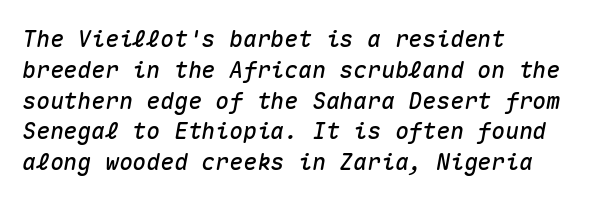
Q: Is the text italic (slanted)? A: Yes, it leans right by about 10 degrees.
Q: Is the text underlined? A: No.
Q: How is the paragraph aligned? A: Left-aligned.
Q: Is the spacing between letters normal or unusually wide? A: Normal.
Q: Is the spacing between lines tight, normal or loose? A: Normal.
